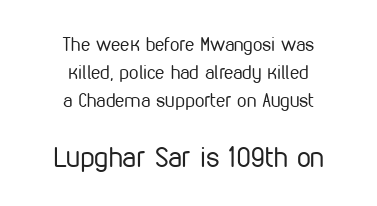
Q: Is the text bold? A: No.
Q: Is the text italic (slanted)? A: No, it is upright.
Q: Is the typeface a serif or a sans-serif typeface? A: Sans-serif.
Q: Is the text underlined? A: No.
Q: How is the paragraph aligned? A: Centered.
Q: Is the spacing between letters normal or unusually wide? A: Normal.
Q: Is the spacing between lines tight, normal or loose? A: Normal.
Q: Which block of text is set in a larger size, the first (top) or the second (bottom)? A: The second (bottom) one.
Q: Width (condensed, normal, or wide)? A: Condensed.
Q: Stroke contrast? A: Low.
Q: x-height? A: Medium.
Q: Monospaced? A: No.
